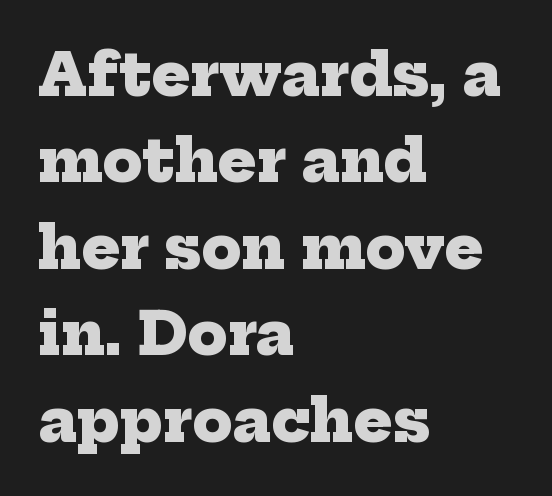
Q: Is the text bold? A: Yes.
Q: Is the typeface a serif or a sans-serif typeface? A: Serif.
Q: Is the text underlined? A: No.
Q: How is the paragraph aligned? A: Left-aligned.
Q: Is the spacing between letters normal or unusually wide? A: Normal.
Q: Is the spacing between lines tight, normal or loose? A: Normal.
Q: Width (condensed, normal, or wide)? A: Normal.
Q: Stroke contrast? A: Low.
Q: x-height? A: Medium.
Q: Monospaced? A: No.
